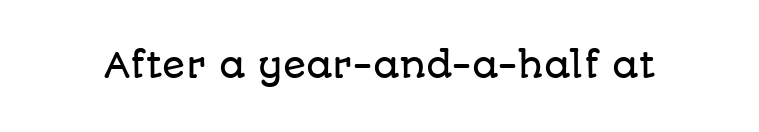
{"serif": "no", "italic": "no", "width": "normal", "stroke_contrast": "low", "x_height": "large", "monospaced": "no", "underline": "no", "letter_spacing": "normal", "letter_spacing_em": 0.0, "glyph_px": 34}
